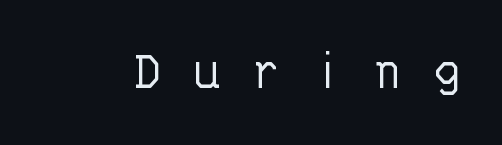
Q: Is the text bold? A: No.
Q: Is the text italic (slanted)? A: No, it is upright.
Q: Is the typeface a serif or a sans-serif typeface? A: Sans-serif.
Q: Is the text underlined? A: No.
Q: Is the spacing between letters normal or unusually wide? A: Unusually wide.
Q: Width (condensed, normal, or wide)? A: Normal.
Q: Stroke contrast? A: Low.
Q: x-height? A: Large.
Q: Monospaced? A: Yes.
